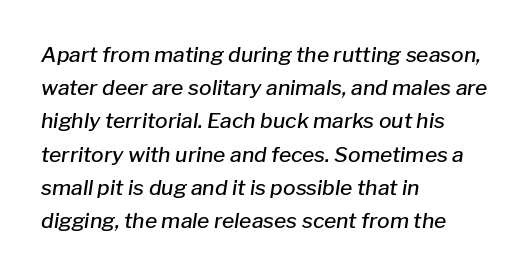
The image shows 21 px text type, italic (leaning right); set left-aligned, normal line spacing (1.58x), normal letter spacing, not underlined.
